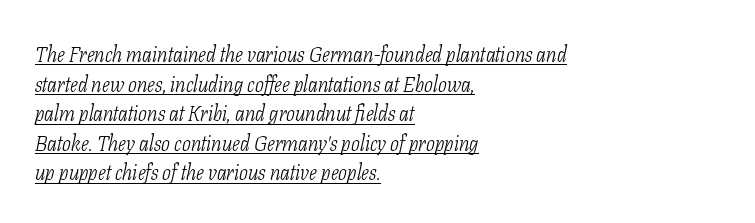
{"italic": "yes", "lean": "right", "slant_degrees": 11, "bold": "no", "underline": "yes", "align": "left", "line_spacing": "normal", "line_spacing_ratio": 1.41, "letter_spacing": "normal", "letter_spacing_em": 0.0, "glyph_px": 21}
